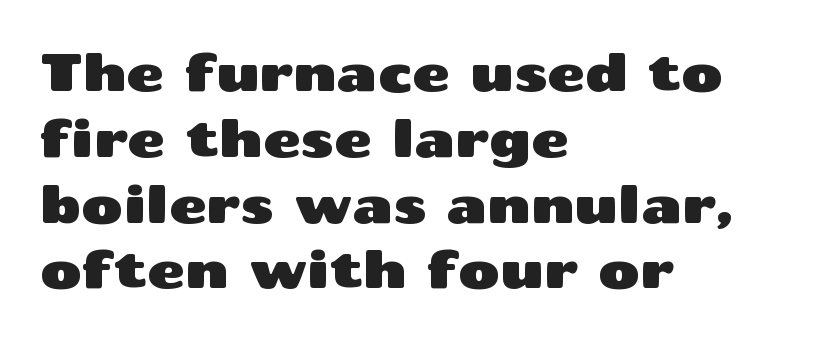
The letters stand upright; this is a roman face. The passage shown is not underscored anywhere. This sample has the flowing, uneven cadence of proportional lettering. The rendering shows plain stroke endings on the letterforms — a sans-serif design. Teacher's note: observe the even left margin — that is flush-left alignment. The line-height multiplier appears to be the usual default.
